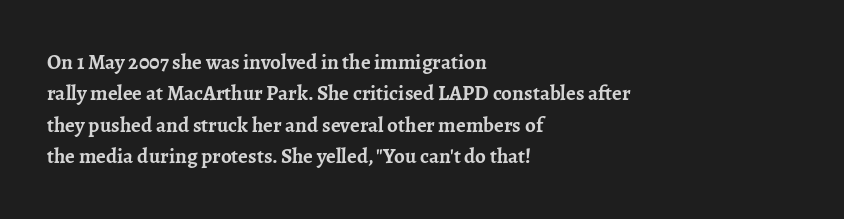
{"italic": "no", "bold": "yes", "underline": "no", "align": "left", "line_spacing": "normal", "line_spacing_ratio": 1.5, "letter_spacing": "normal", "letter_spacing_em": 0.0, "glyph_px": 21}
